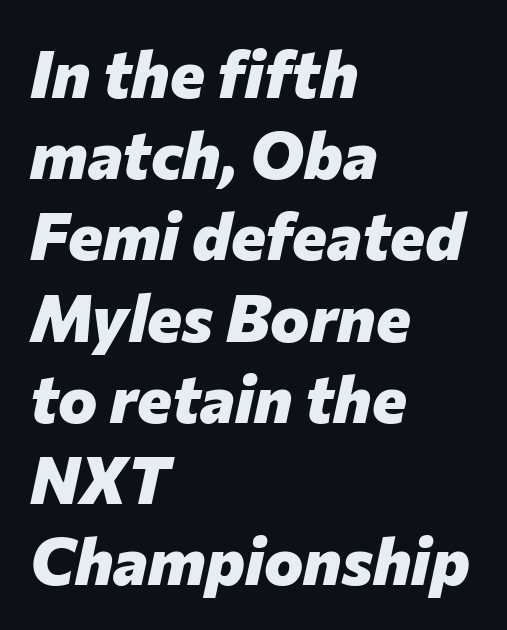
The image shows 66 px heavy type, italic (leaning right); set left-aligned, line spacing 1.23x, normal letter spacing, not underlined; low stroke contrast and a medium x-height.
